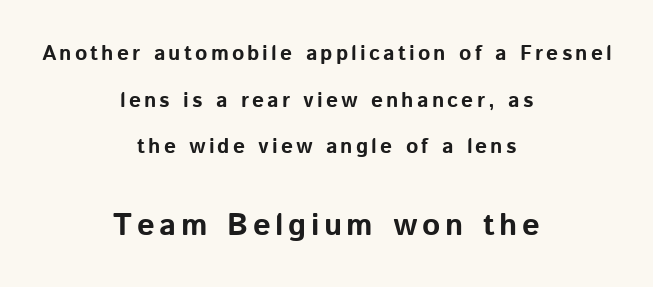
The image shows 31 px bold sans-serif type, upright; set centered, loose line spacing (2.22x), not underlined; the second (bottom) block is 1.48x larger; low stroke contrast and a medium x-height.
